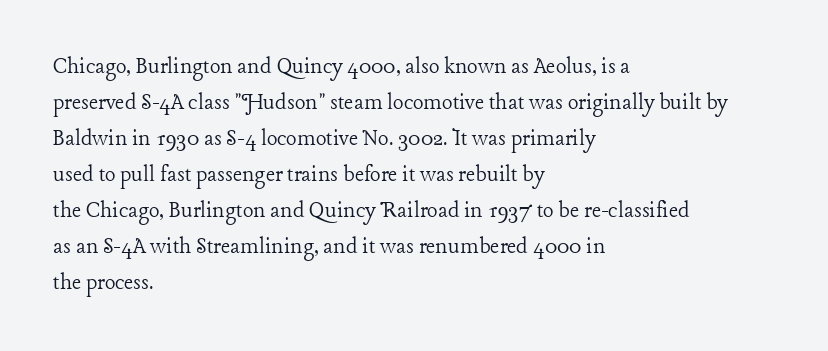
The image shows 25 px text type, upright; set left-aligned, normal line spacing (1.44x), normal letter spacing, not underlined.
